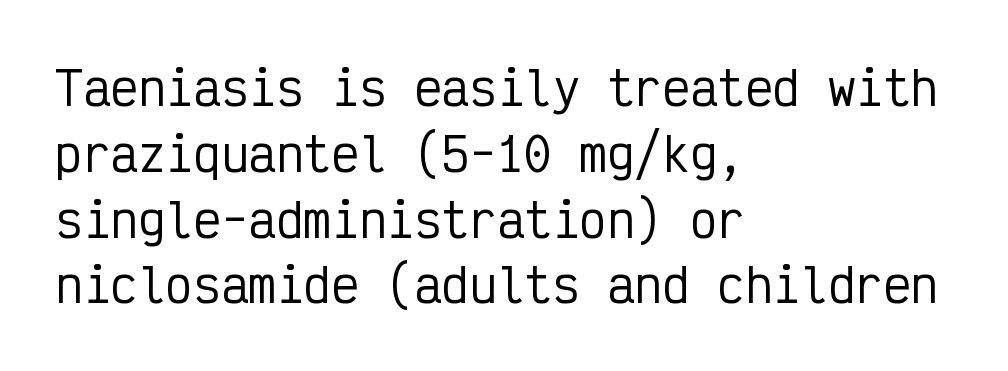
The image shows 46 px condensed sans-serif type, upright, monospaced; set left-aligned, normal line spacing (1.43x), normal letter spacing, not underlined; low stroke contrast and a medium x-height.
